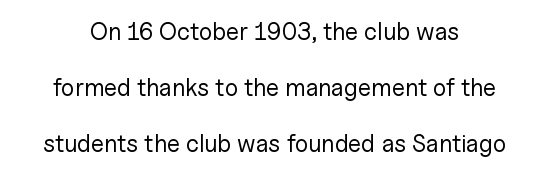
The image shows 24 px text type, upright; set loose line spacing (2.34x), normal letter spacing, not underlined.
